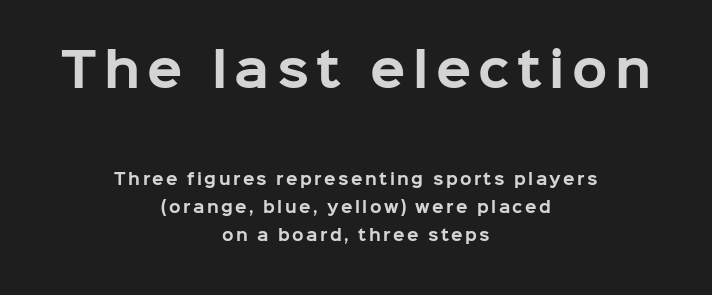
Every letter is thick-stroked: bold, no question. Glance below the letters and you will spot only blank space. These lines are rendered in a variable-pitch font. Typographically, this falls in the sans-serif category.
